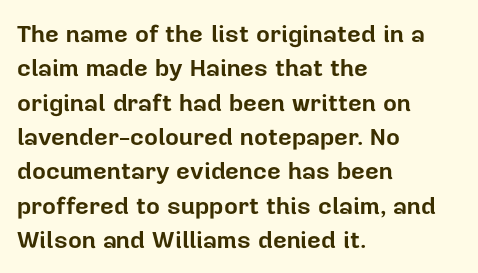
Q: Is the text bold? A: Yes.
Q: Is the text italic (slanted)? A: No, it is upright.
Q: Is the text underlined? A: No.
Q: How is the paragraph aligned? A: Left-aligned.
Q: Is the spacing between letters normal or unusually wide? A: Normal.
Q: Is the spacing between lines tight, normal or loose? A: Normal.
